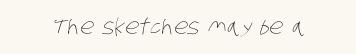
The image shows 21 px text type; set normal letter spacing, not underlined.
